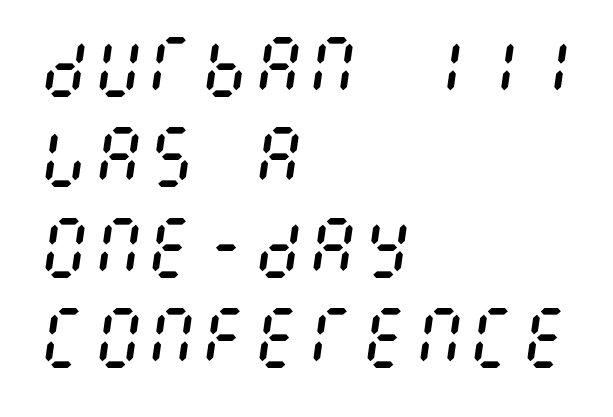
Q: Is the text bold? A: No.
Q: Is the text italic (slanted)? A: Yes, it leans right by about 8 degrees.
Q: Is the text underlined? A: No.
Q: How is the paragraph aligned? A: Left-aligned.
Q: Is the spacing between letters normal or unusually wide? A: Normal.
Q: Is the spacing between lines tight, normal or loose? A: Normal.
Q: Width (condensed, normal, or wide)? A: Condensed.
Q: Stroke contrast? A: Medium.
Q: x-height? A: Large.
